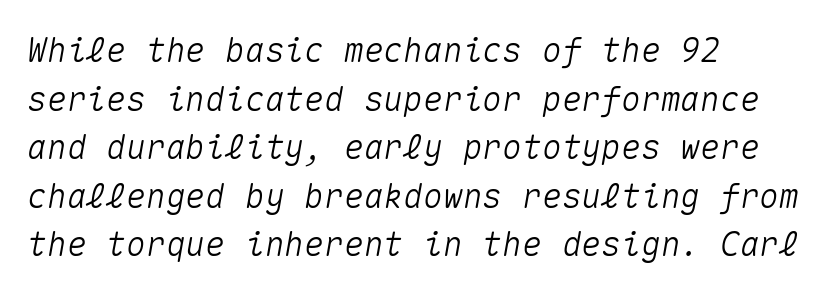
{"italic": "yes", "lean": "right", "slant_degrees": 10, "width": "normal", "stroke_contrast": "medium", "x_height": "medium", "monospaced": "yes", "underline": "no", "align": "left", "line_spacing": "normal", "line_spacing_ratio": 1.47, "letter_spacing": "normal", "letter_spacing_em": 0.0, "glyph_px": 33}
